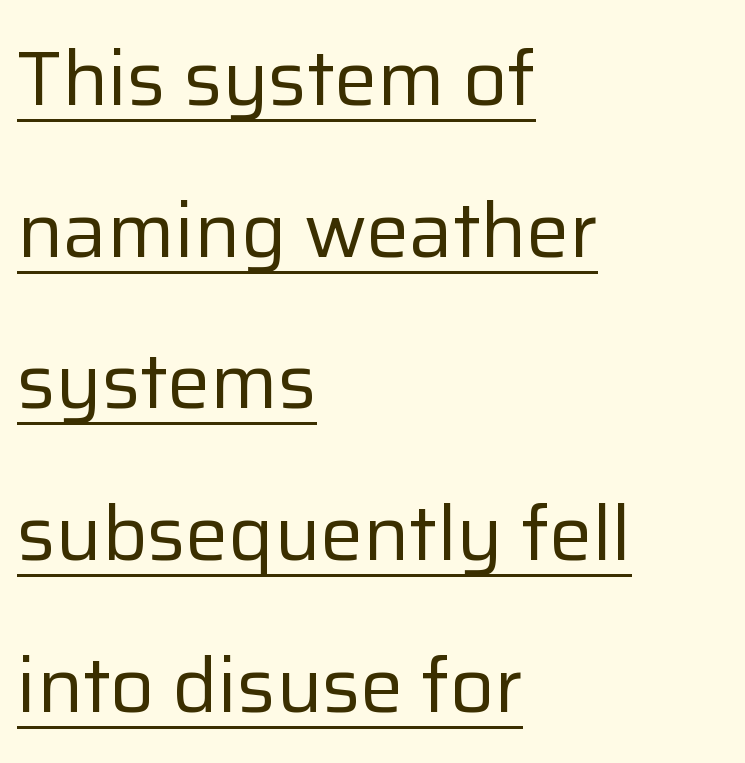
The image shows 77 px regular-weight sans-serif type, upright; set left-aligned, loose line spacing (1.97x), normal letter spacing, underlined; low stroke contrast and a medium x-height.
